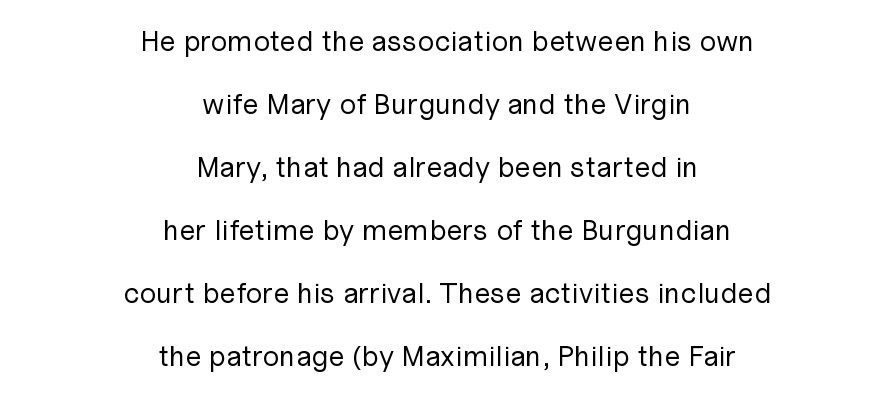
The image shows 29 px regular-weight sans-serif type, upright; set centered, loose line spacing (2.17x), normal letter spacing, not underlined; low stroke contrast and a medium x-height.
